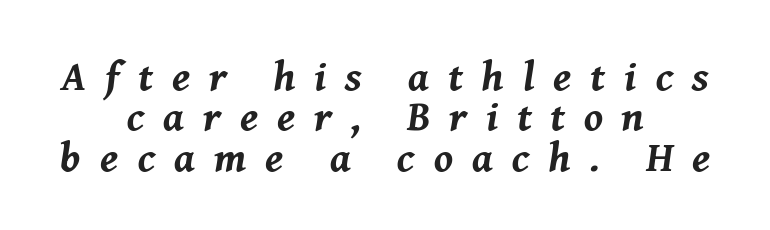
The image shows 42 px bold type, italic (leaning right); set centered, tight line spacing (0.96x), unusually wide letter spacing (+0.45 em), not underlined; medium stroke contrast and a medium x-height.
